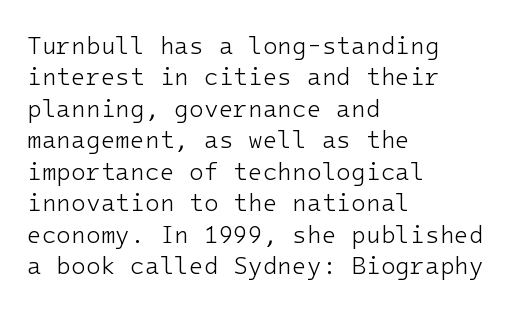
What stands out about the letter spacing? Nothing — it is the standard amount. Unmarked baselines from the first word to the last. The rendering anchors every line to the left-hand side. Regarding leading, the lines here are spaced in the standard way. Compared with a typical body face, this is equally light or lighter still. In terms of posture, this sample is upright.
